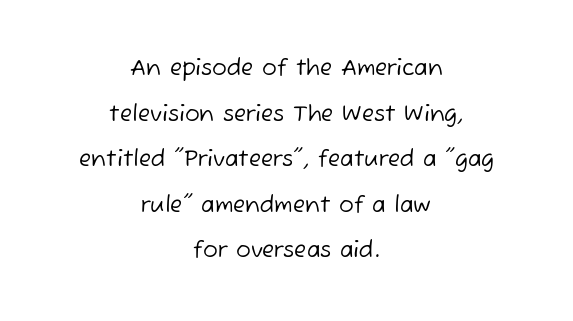
Summary of vertical rhythm: relaxed, with wide interline spacing. The passage shown is not underscored anywhere. Weight: regular or lighter. These lines are centered, leaving both edges ragged. The face used here is rendered with its standard letterfit.
